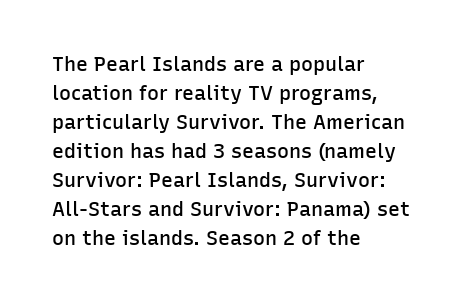
{"italic": "no", "bold": "semi", "underline": "no", "align": "left", "line_spacing": "normal", "line_spacing_ratio": 1.45, "letter_spacing": "normal", "letter_spacing_em": 0.0, "glyph_px": 20}
